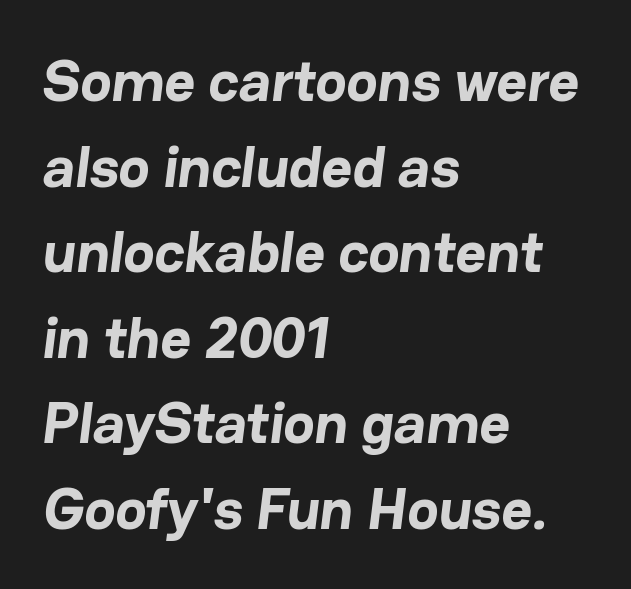
{"serif": "no", "bold": "yes", "weight": "bold", "width": "normal", "stroke_contrast": "low", "x_height": "medium", "monospaced": "no", "underline": "no", "align": "left", "line_spacing": "normal", "line_spacing_ratio": 1.45, "letter_spacing": "normal", "letter_spacing_em": 0.0, "glyph_px": 59}
